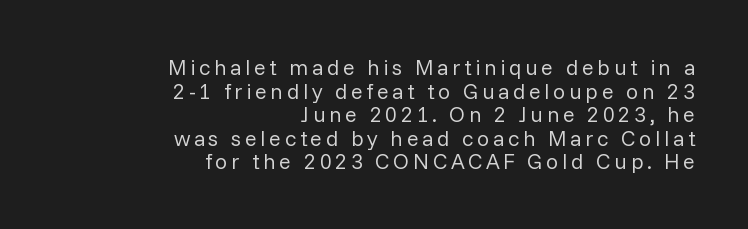
Lines of text with bare space underneath. Every character sits straight up, as roman type does. Rows of type sit shoulder to shoulder in the vertical direction. Typeset ragged left — the right edge is the straight one. Heft: none added — not bold.
